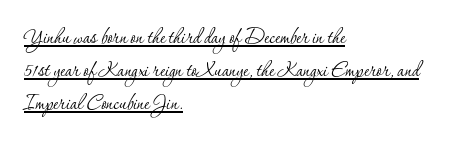
Q: Is the text bold? A: No.
Q: Is the text italic (slanted)? A: Yes.
Q: Is the text underlined? A: Yes.
Q: How is the paragraph aligned? A: Left-aligned.
Q: Is the spacing between letters normal or unusually wide? A: Normal.
Q: Is the spacing between lines tight, normal or loose? A: Normal.
